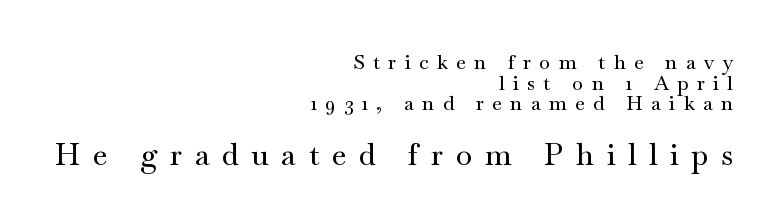
If you measured baseline to baseline, you'd find a short distance. The paragraph shown leans on its right margin. Short note: letters widely spaced. The lower block of text is set noticeably larger than the block above it.
